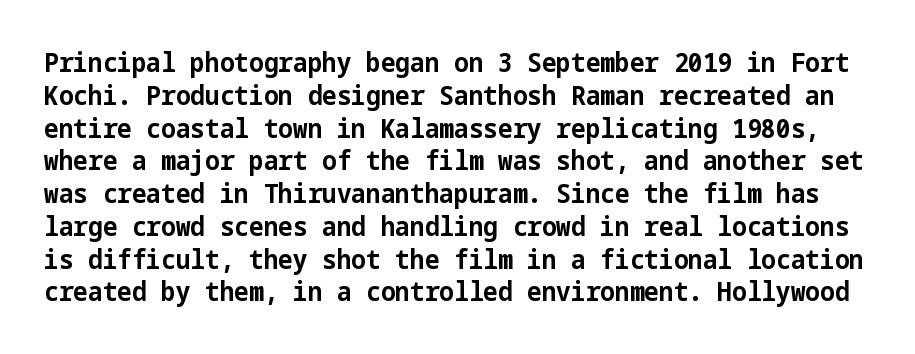
Honestly, there is no underline to notice here at all. This is the regular roman posture of the typeface. The rendering uses a moderate line-height, typical for paragraphs. These lines carry a lot of weight — the face is fully bold. Caption: standard tracking, unaltered.
